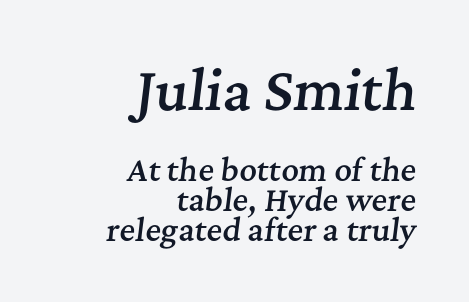
The rendering shrinks the type as you move from the upper chunk to the lower. Teacher's note: observe the even right margin — that is flush-right alignment. The strokes are fattened partway — semibold, not bold. One glance says dense: line gaps are narrower than usual. Serifs: yes, visible at the terminals of the letterforms. Here the designer chose a conventional face with non-uniform glyph widths.
